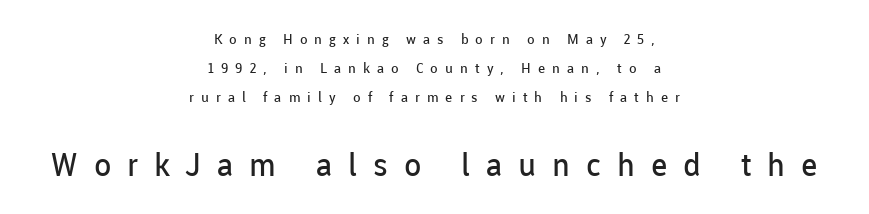
The letters advance in unequal steps, a hallmark of proportional type. Typeset on center — no edge is straight. These lines have a slow, spaced-out rhythm from letter to letter. Letters rest on an invisible, unmarked baseline.
